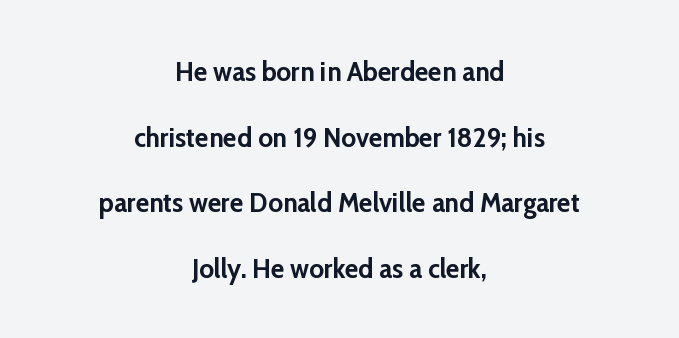
The image shows 28 px semibold sans-serif type, upright; set centered, loose line spacing (2.34x), normal letter spacing, not underlined; low stroke contrast and a medium x-height.
